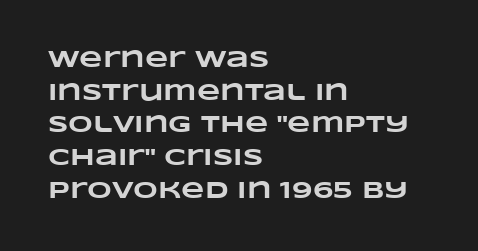
The image shows 24 px bold type; set left-aligned, normal line spacing (1.36x), normal letter spacing, not underlined.
